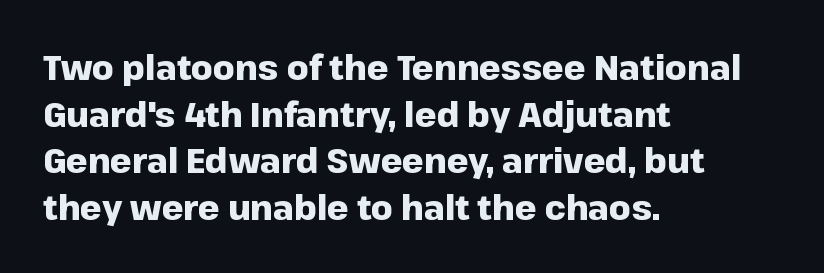
The face used here is rendered with its standard letterfit. A classic flush-left, rag-right setting is used for this passage. A bare baseline throughout the passage. Looks like regular typesetting: each glyph gets only the width it needs.
